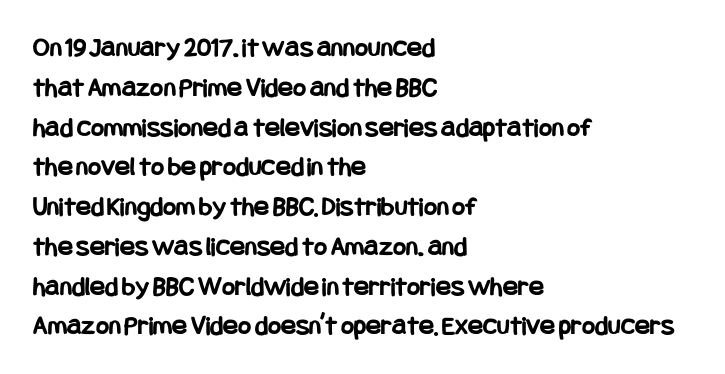
Glyph-to-glyph distance matches everyday printed text. These lines stack with their left ends in a neat column. The designer left line spacing at the default. The glyphs in this specimen are sans serif. Letters rest on an invisible, unmarked baseline.
